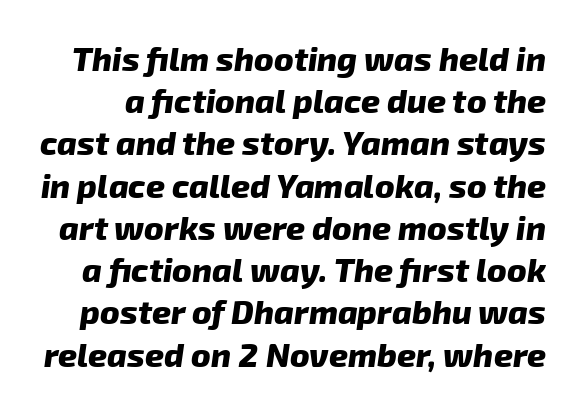
The image shows 33 px heavy sans-serif type; set normal line spacing (1.28x), normal letter spacing, not underlined; low stroke contrast and a medium x-height.
